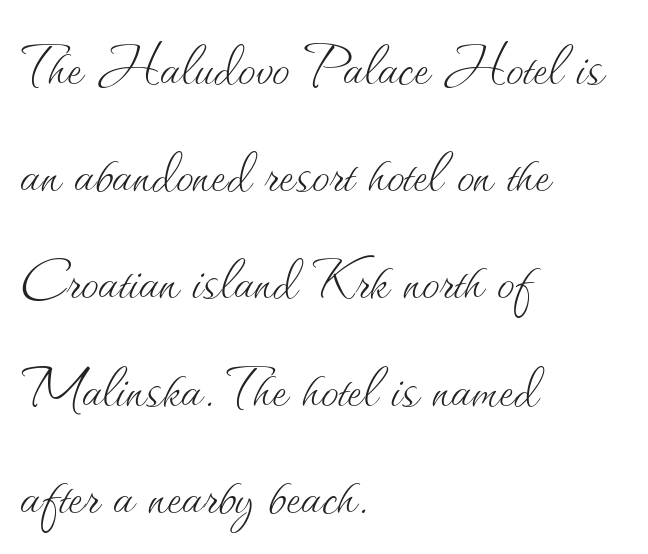
{"bold": "no", "weight": "thin", "width": "normal", "stroke_contrast": "medium", "x_height": "small", "monospaced": "no", "underline": "no", "align": "left", "line_spacing": "normal", "line_spacing_ratio": 1.51, "letter_spacing": "normal", "letter_spacing_em": 0.0, "glyph_px": 71}
